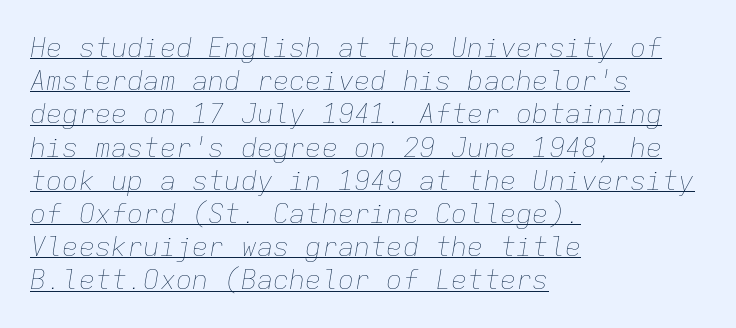
Q: Is the text bold? A: No.
Q: Is the text italic (slanted)? A: Yes, it leans right by about 9 degrees.
Q: Is the text underlined? A: Yes.
Q: How is the paragraph aligned? A: Left-aligned.
Q: Is the spacing between letters normal or unusually wide? A: Normal.
